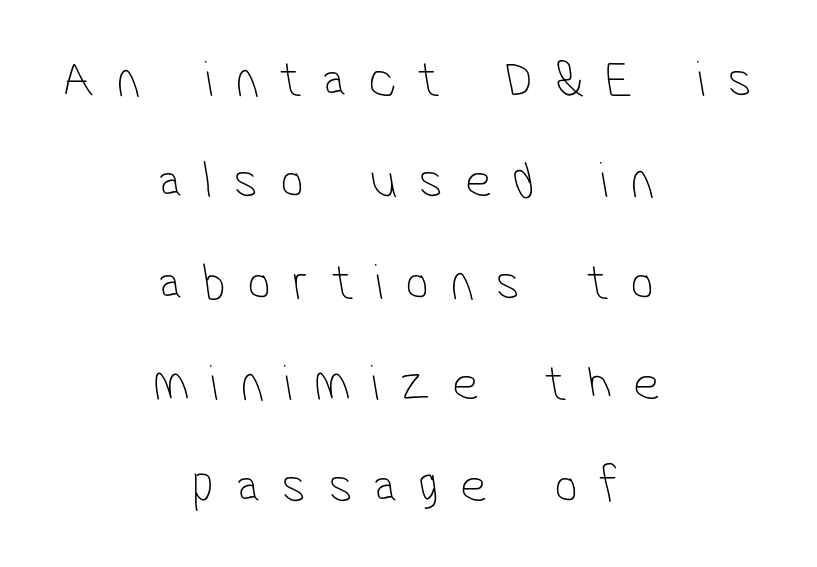
Q: Is the text bold? A: No.
Q: Is the typeface a serif or a sans-serif typeface? A: Sans-serif.
Q: Is the text underlined? A: No.
Q: How is the paragraph aligned? A: Centered.
Q: Is the spacing between letters normal or unusually wide? A: Unusually wide.
Q: Is the spacing between lines tight, normal or loose? A: Loose.
Q: Width (condensed, normal, or wide)? A: Condensed.
Q: Stroke contrast? A: Low.
Q: x-height? A: Medium.
Q: Monospaced? A: No.
